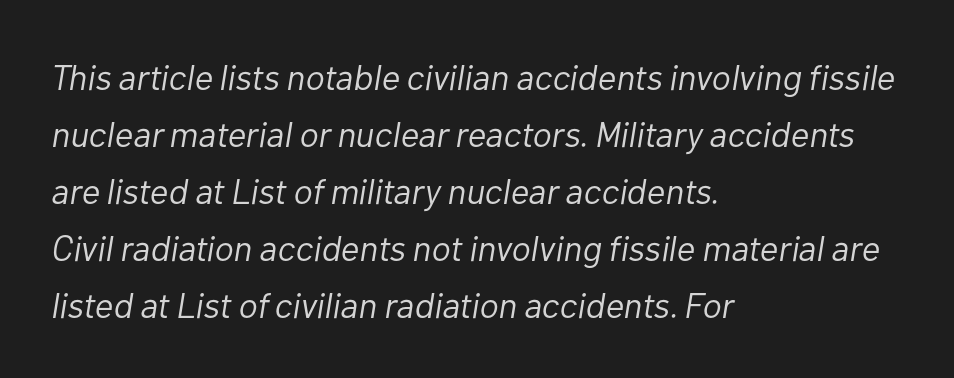
The rendering uses a moderate line-height, typical for paragraphs. Weight class: somewhere from thin through regular. One-word summary of the alignment: left. Spacing verdict: proportional, widths tailored to each character.
